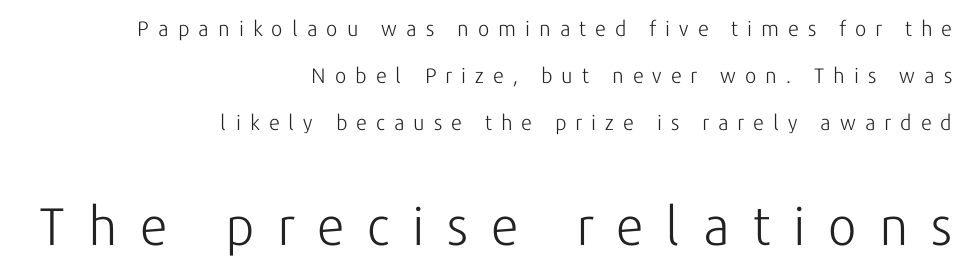
Q: Is the text bold? A: No.
Q: Is the text italic (slanted)? A: No, it is upright.
Q: Is the typeface a serif or a sans-serif typeface? A: Sans-serif.
Q: Is the text underlined? A: No.
Q: How is the paragraph aligned? A: Right-aligned.
Q: Is the spacing between letters normal or unusually wide? A: Unusually wide.
Q: Is the spacing between lines tight, normal or loose? A: Loose.
Q: Which block of text is set in a larger size, the first (top) or the second (bottom)? A: The second (bottom) one.
Q: Width (condensed, normal, or wide)? A: Normal.
Q: Stroke contrast? A: Low.
Q: x-height? A: Medium.
Q: Monospaced? A: No.
